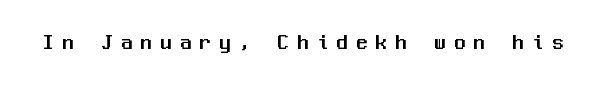
Q: Is the text italic (slanted)? A: No, it is upright.
Q: Is the text underlined? A: No.
Q: Is the spacing between letters normal or unusually wide? A: Unusually wide.
